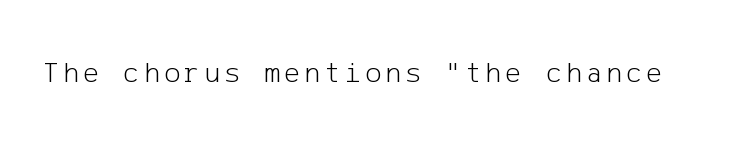
The image shows 30 px light sans-serif type, upright; set not underlined; low stroke contrast and a medium x-height.
